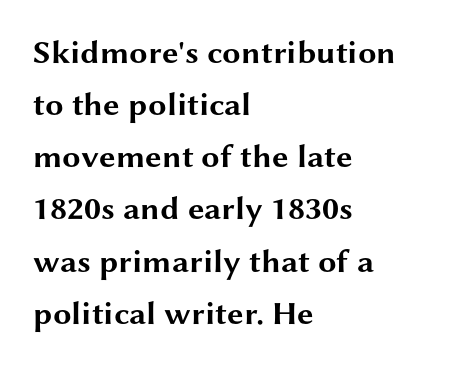
{"serif": "no", "italic": "no", "bold": "yes", "weight": "bold", "width": "wide", "stroke_contrast": "medium", "x_height": "medium", "monospaced": "no", "underline": "no", "align": "left", "line_spacing": "normal", "line_spacing_ratio": 1.58, "letter_spacing": "normal", "letter_spacing_em": 0.0, "glyph_px": 33}
